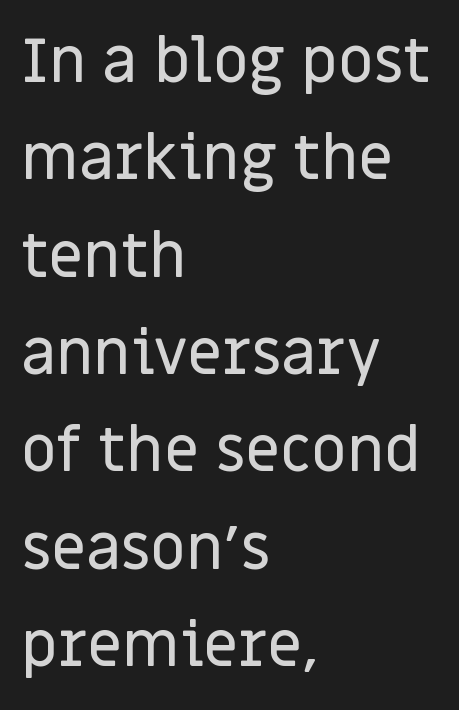
{"serif": "no", "italic": "no", "width": "normal", "stroke_contrast": "low", "x_height": "large", "monospaced": "no", "underline": "no", "align": "left", "line_spacing": "normal", "line_spacing_ratio": 1.57, "letter_spacing": "normal", "letter_spacing_em": 0.0, "glyph_px": 62}
